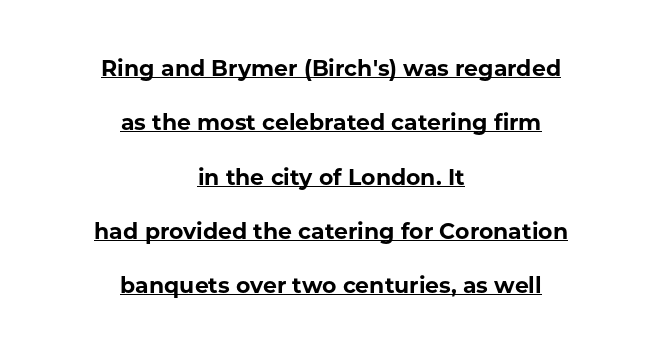
The image shows 22 px bold type, upright; set centered, loose line spacing (2.47x), normal letter spacing, underlined.
